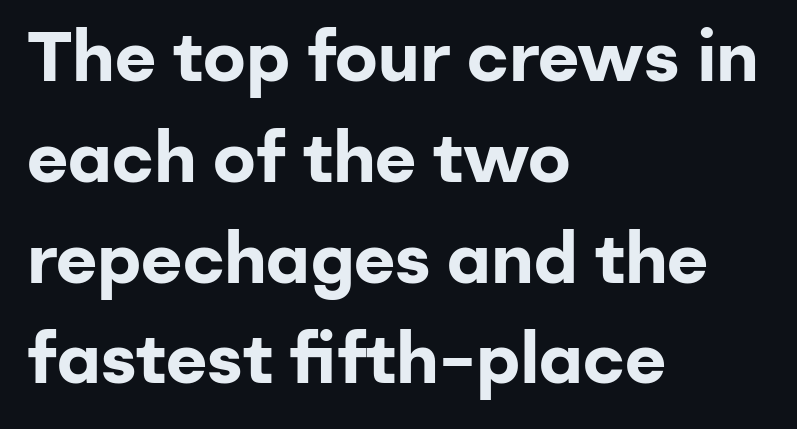
This sample has the flowing, uneven cadence of proportional lettering. The rendering shows plain stroke endings on the letterforms — a sans-serif design. Nobody touched the tracking dial on this one. Nope, not italic — everything's standing straight.
